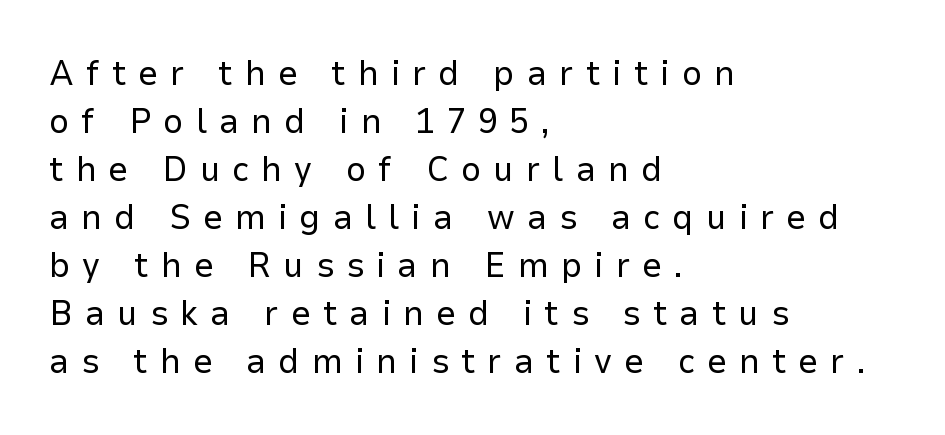
Weight: not bold — regular or lighter. The passage shown stacks its lines at a standard gap. Unlike italic type, these characters show no tilt at all. Unmarked baselines from the first word to the last.
